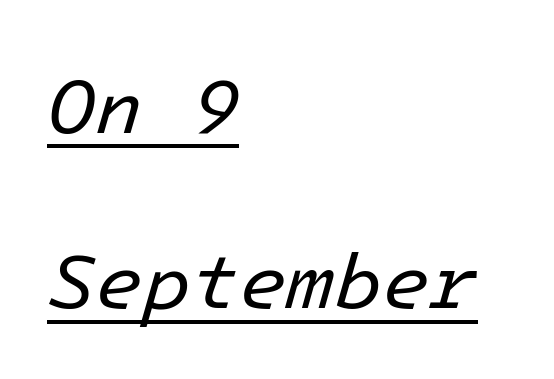
Q: Is the text bold? A: No.
Q: Is the text italic (slanted)? A: Yes, it leans right by about 16 degrees.
Q: Is the text underlined? A: Yes.
Q: How is the paragraph aligned? A: Left-aligned.
Q: Is the spacing between letters normal or unusually wide? A: Normal.
Q: Is the spacing between lines tight, normal or loose? A: Loose.
Q: Width (condensed, normal, or wide)? A: Normal.
Q: Stroke contrast? A: Low.
Q: x-height? A: Medium.
